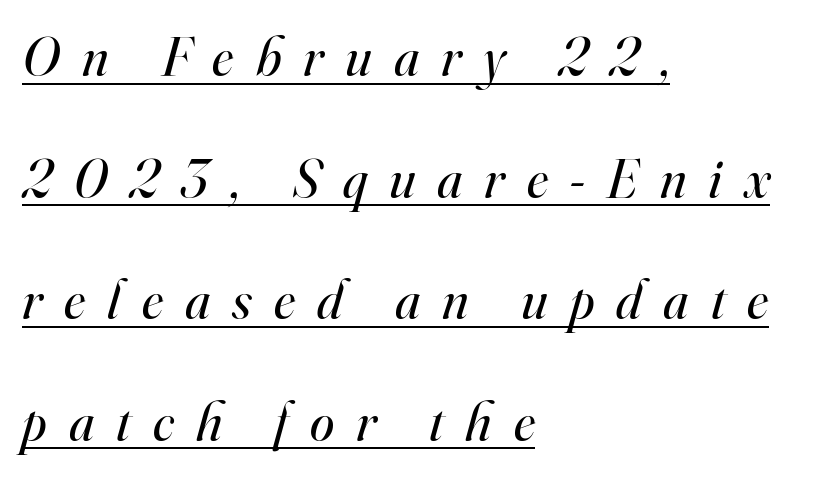
Q: Is the text bold? A: No.
Q: Is the text italic (slanted)? A: Yes, it leans right by about 16 degrees.
Q: Is the typeface a serif or a sans-serif typeface? A: Serif.
Q: Is the text underlined? A: Yes.
Q: How is the paragraph aligned? A: Left-aligned.
Q: Is the spacing between letters normal or unusually wide? A: Unusually wide.
Q: Is the spacing between lines tight, normal or loose? A: Loose.
Q: Width (condensed, normal, or wide)? A: Normal.
Q: Stroke contrast? A: High.
Q: x-height? A: Small.
Q: Monospaced? A: No.
